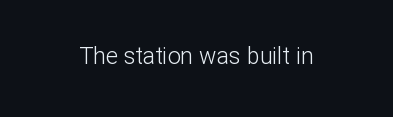
The type is set solid horizontally, with unmodified tracking. Words float on clear page, feet unadorned. A quiet, ordinary-to-light weight characterises the typeface. The type sits square on the baseline with zero lean.
